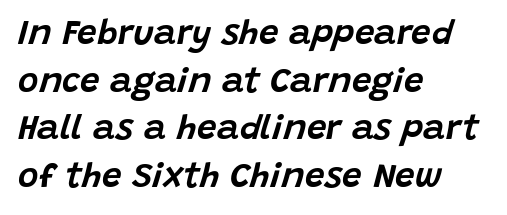
The image shows 35 px text type, italic (leaning right); set left-aligned, normal line spacing (1.36x), normal letter spacing, not underlined; low stroke contrast and a large x-height.
